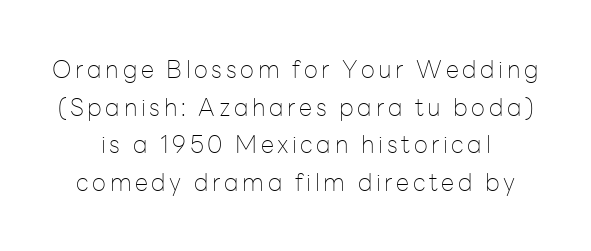
The image shows 24 px text type, upright; set normal line spacing (1.57x), not underlined.
